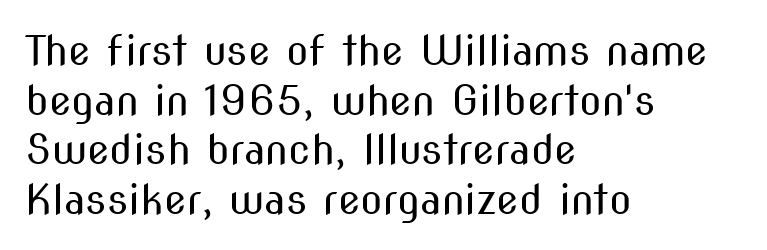
Q: Is the text bold? A: No.
Q: Is the text italic (slanted)? A: No, it is upright.
Q: Is the typeface a serif or a sans-serif typeface? A: Sans-serif.
Q: Is the text underlined? A: No.
Q: How is the paragraph aligned? A: Left-aligned.
Q: Is the spacing between letters normal or unusually wide? A: Normal.
Q: Width (condensed, normal, or wide)? A: Condensed.
Q: Stroke contrast? A: Medium.
Q: x-height? A: Medium.
Q: Monospaced? A: No.
